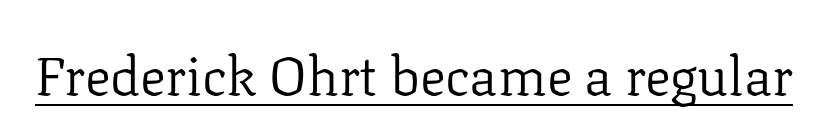
The type sits square on the baseline with zero lean. The passage shown is typed in a proportional face where columns would drift. Each line of the rendering has a horizontal stroke beneath the glyphs. I'd call this a serif setting — the letters wear small feet. Heft: none added — not bold.
